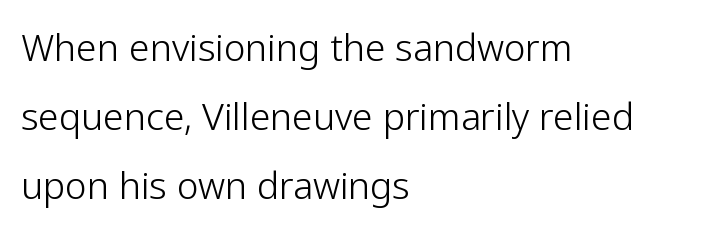
{"serif": "no", "italic": "no", "bold": "no", "weight": "light", "width": "normal", "stroke_contrast": "low", "x_height": "medium", "monospaced": "no", "underline": "no", "align": "left", "line_spacing_ratio": 1.86, "letter_spacing": "normal", "letter_spacing_em": 0.0, "glyph_px": 37}
